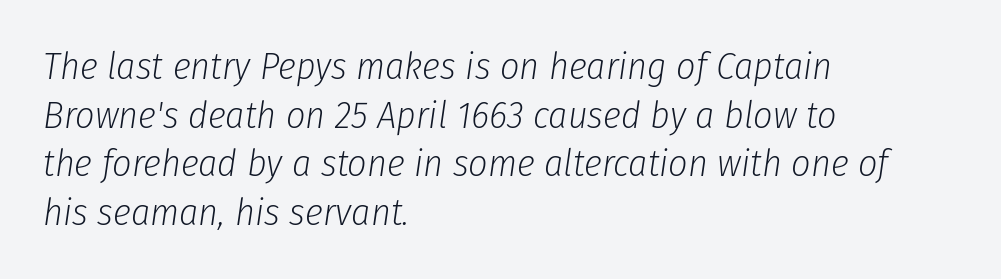
The image shows 38 px light, condensed type, italic (leaning right); set left-aligned, normal line spacing (1.28x), normal letter spacing, not underlined; low stroke contrast and a medium x-height.
